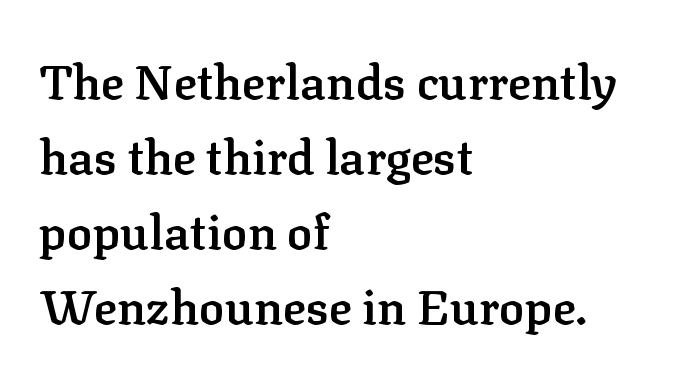
The image shows 48 px semibold serif type, upright; set left-aligned, normal line spacing (1.56x), normal letter spacing, not underlined; low stroke contrast and a medium x-height.
